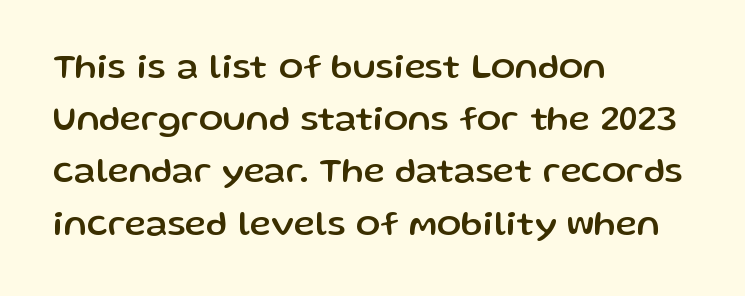
{"serif": "no", "italic": "no", "width": "normal", "stroke_contrast": "low", "x_height": "medium", "monospaced": "no", "underline": "no", "align": "left", "line_spacing": "normal", "line_spacing_ratio": 1.45, "letter_spacing": "normal", "letter_spacing_em": 0.0, "glyph_px": 36}
